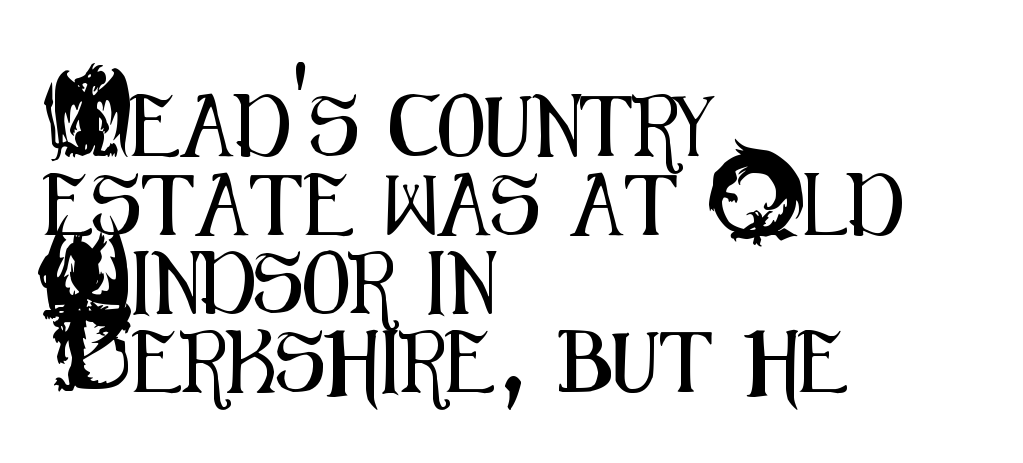
Unlike a traditional serif, this face leaves its strokes unadorned. Clear beneath every line of the passage. These lines stack with their left ends in a neat column. You could not count columns in this text — the font is proportionally spaced.
